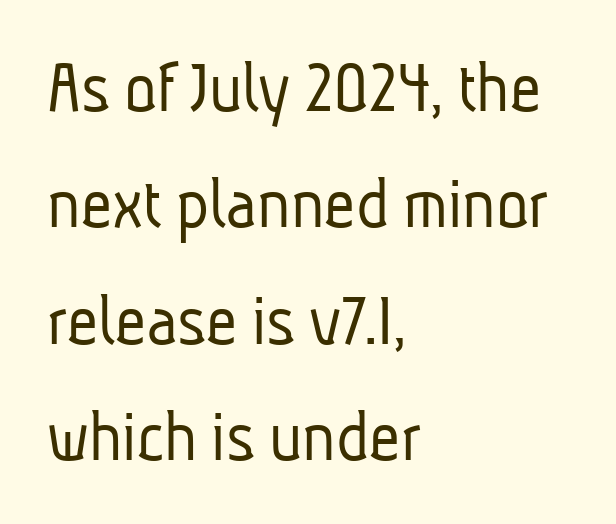
{"serif": "no", "bold": "no", "weight": "light", "width": "condensed", "stroke_contrast": "low", "x_height": "medium", "monospaced": "no", "underline": "no", "align": "left", "line_spacing": "normal", "line_spacing_ratio": 1.53, "letter_spacing": "normal", "letter_spacing_em": 0.0, "glyph_px": 76}
